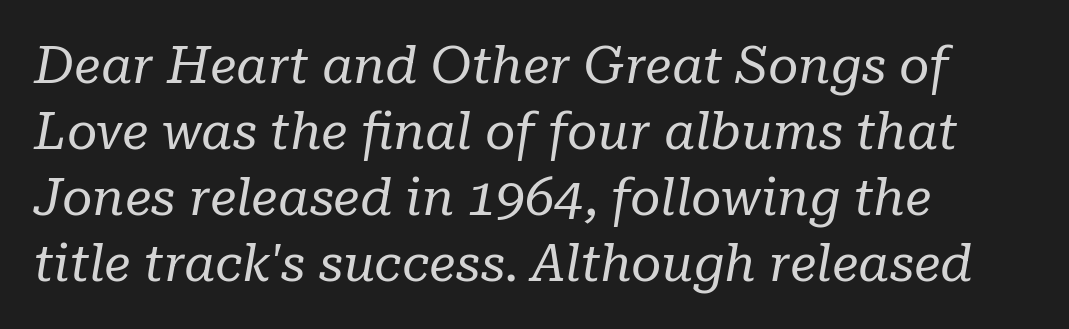
{"serif": "yes", "italic": "yes", "lean": "right", "slant_degrees": 10, "bold": "no", "weight": "regular", "width": "normal", "stroke_contrast": "low", "x_height": "medium", "monospaced": "no", "underline": "no", "align": "left", "line_spacing": "normal", "line_spacing_ratio": 1.27, "letter_spacing": "normal", "letter_spacing_em": 0.0, "glyph_px": 52}
